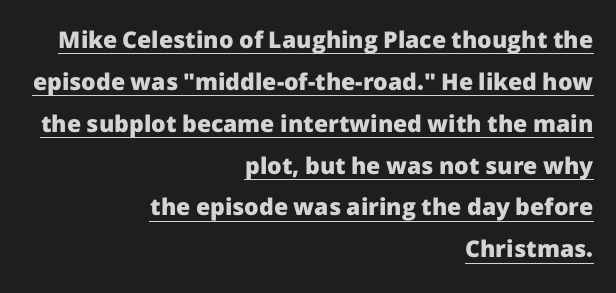
The image shows 23 px bold type, upright; set right-aligned, line spacing 1.82x, normal letter spacing, underlined.
